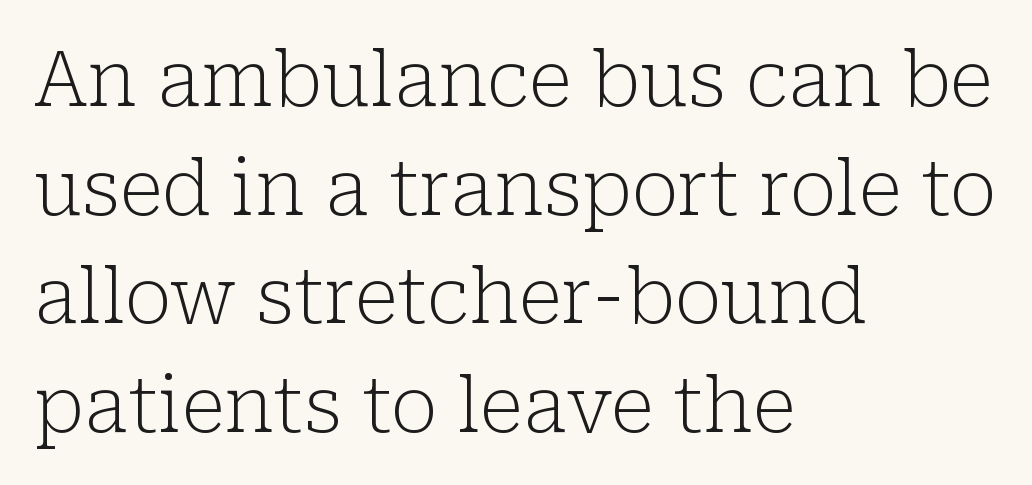
Q: Is the text bold? A: No.
Q: Is the text italic (slanted)? A: No, it is upright.
Q: Is the typeface a serif or a sans-serif typeface? A: Serif.
Q: Is the text underlined? A: No.
Q: How is the paragraph aligned? A: Left-aligned.
Q: Is the spacing between letters normal or unusually wide? A: Normal.
Q: Is the spacing between lines tight, normal or loose? A: Normal.
Q: Width (condensed, normal, or wide)? A: Normal.
Q: Stroke contrast? A: Low.
Q: x-height? A: Medium.
Q: Monospaced? A: No.
